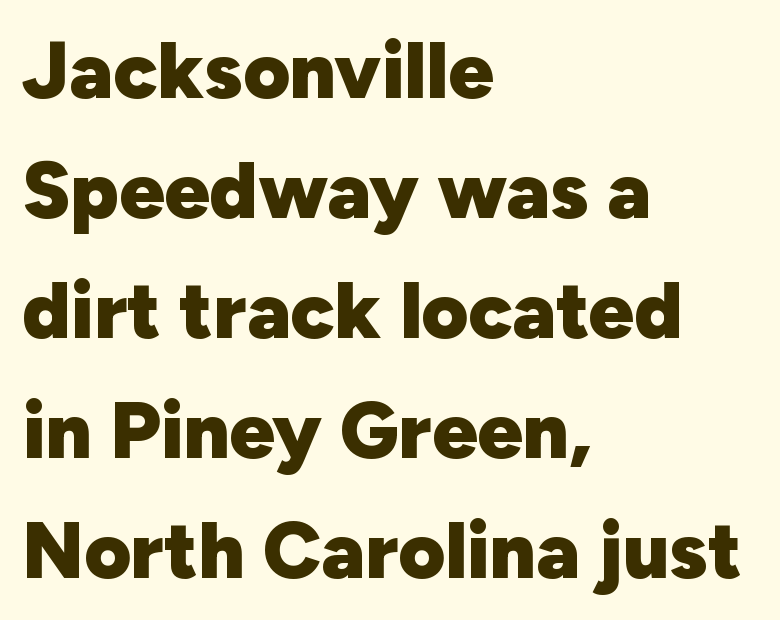
Reading down the block, your eye returns to a fixed left position each line. Regular leading. The string is rendered with underlining switched off. Looks like regular typesetting: each glyph gets only the width it needs. No italicization has been applied; the sample stays upright.
